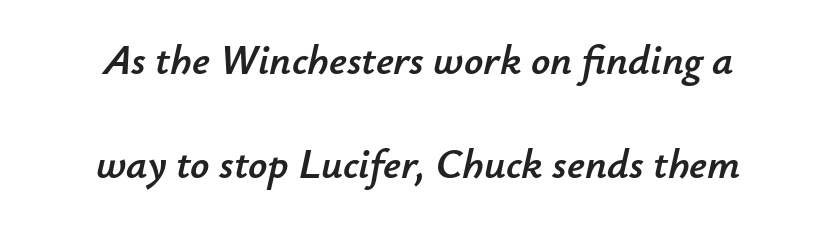
Q: Is the text italic (slanted)? A: Yes, it leans right by about 12 degrees.
Q: Is the text underlined? A: No.
Q: How is the paragraph aligned? A: Centered.
Q: Is the spacing between letters normal or unusually wide? A: Normal.
Q: Is the spacing between lines tight, normal or loose? A: Loose.
Q: Width (condensed, normal, or wide)? A: Normal.
Q: Stroke contrast? A: Low.
Q: x-height? A: Small.
Q: Monospaced? A: No.
